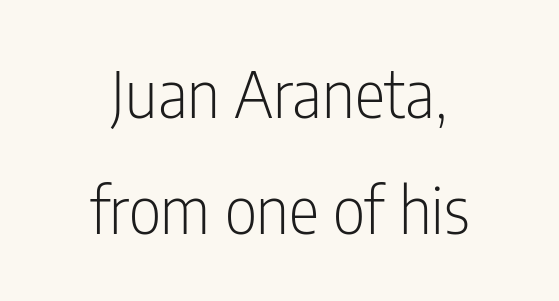
{"serif": "no", "italic": "no", "bold": "no", "weight": "light", "width": "condensed", "stroke_contrast": "low", "x_height": "medium", "monospaced": "no", "underline": "no", "align": "center", "line_spacing_ratio": 1.81, "letter_spacing": "normal", "letter_spacing_em": 0.0, "glyph_px": 64}
